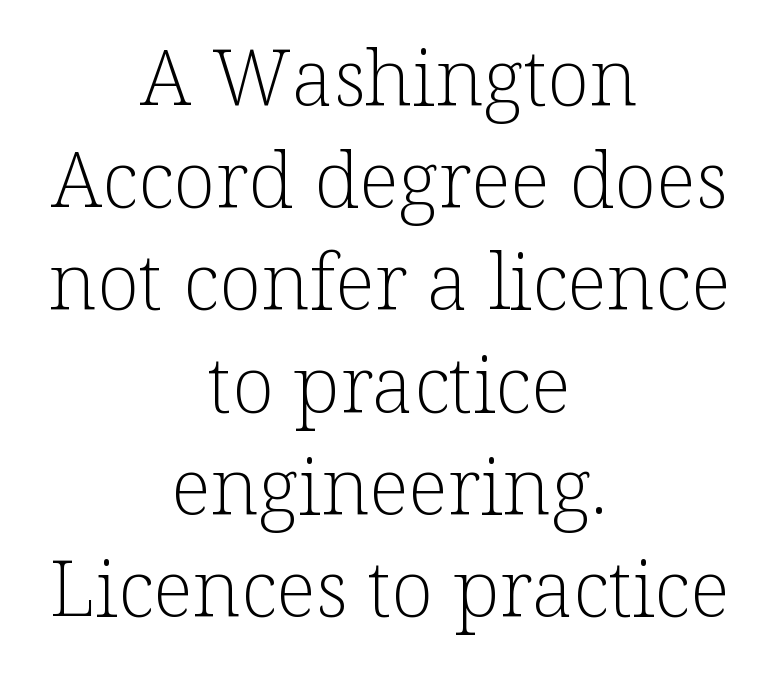
The image shows 78 px light serif type, upright; set centered, normal line spacing (1.31x), normal letter spacing, not underlined; low stroke contrast and a medium x-height.
